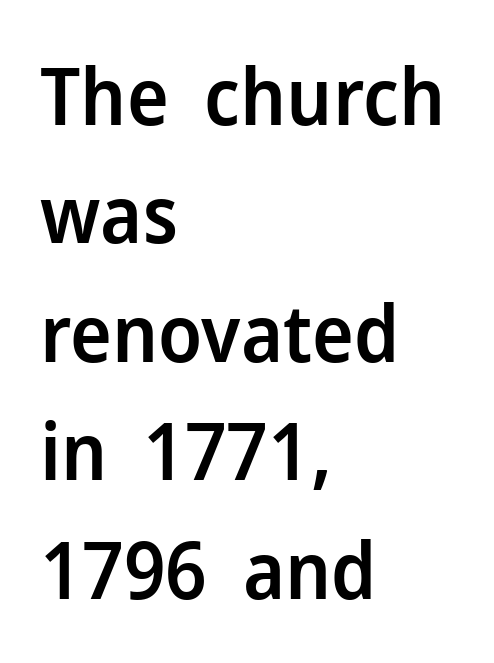
Each line starts at the same left margin while the right side varies. Set as a demibold, roughly 600 on the weight scale. Observe the absence of serifs on each vertical stroke in this sample. This rendering leaves character spacing at its baseline value. Check the space under the baseline: it is left empty.
